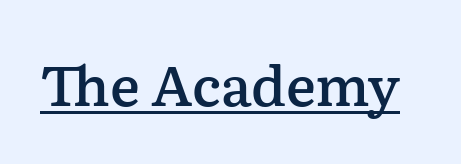
Q: Is the text bold? A: Semi-bold.
Q: Is the text italic (slanted)? A: No, it is upright.
Q: Is the typeface a serif or a sans-serif typeface? A: Serif.
Q: Is the text underlined? A: Yes.
Q: Is the spacing between letters normal or unusually wide? A: Normal.
Q: Width (condensed, normal, or wide)? A: Normal.
Q: Stroke contrast? A: Low.
Q: x-height? A: Medium.
Q: Monospaced? A: No.
